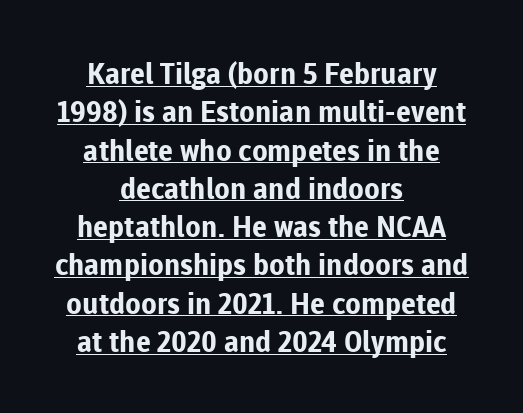
{"serif": "no", "italic": "no", "bold": "yes", "weight": "bold", "width": "normal", "stroke_contrast": "low", "x_height": "medium", "monospaced": "no", "underline": "yes", "align": "center", "line_spacing": "normal", "line_spacing_ratio": 1.32, "letter_spacing": "normal", "letter_spacing_em": 0.0, "glyph_px": 29}
